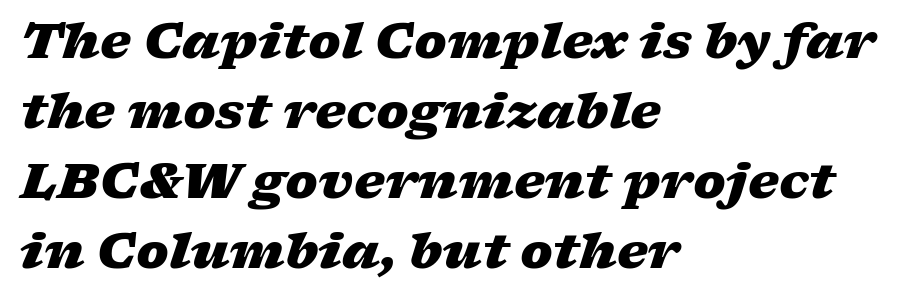
Lines of text with bare space underneath. Thick stems and heavy bowls — unmistakably bold. Casual observation: everything's shoved over to the left. The letters advance in unequal steps, a hallmark of proportional type. Standard letterfit; no display-style spreading of the glyphs.
